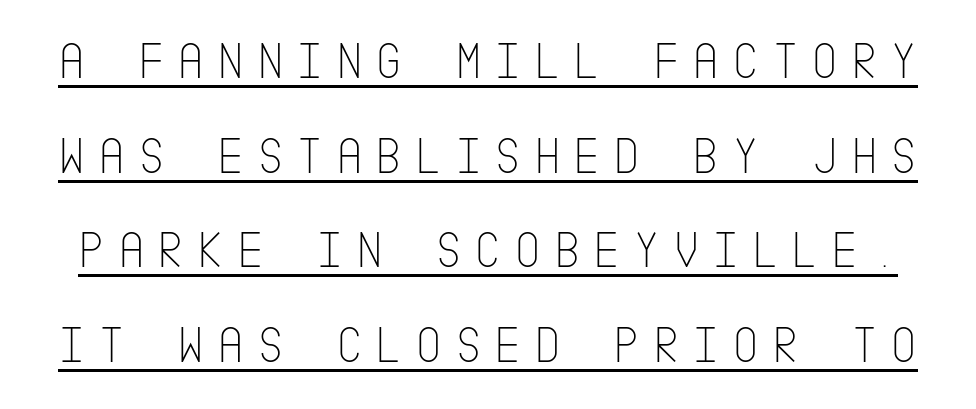
The typography opts for an upright posture over an oblique one. The passage shown is typeset with a sans-serif family. You can see a thin bar hugging the bottom of the glyphs. How are the letters spaced? Widely, with obvious added tracking.
